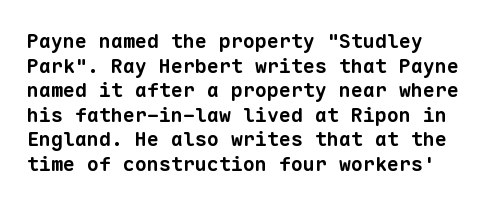
The image shows 20 px bold type; set left-aligned, line spacing 1.23x, normal letter spacing, not underlined.
